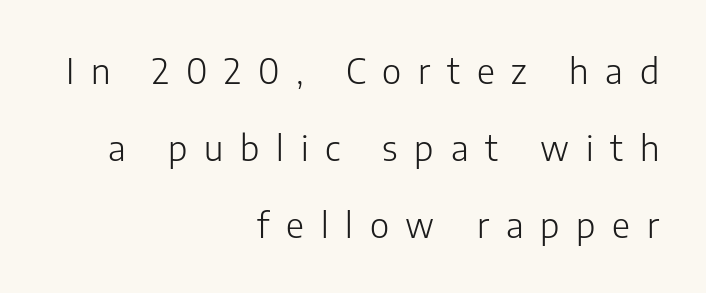
Q: Is the text bold? A: No.
Q: Is the text italic (slanted)? A: No, it is upright.
Q: Is the typeface a serif or a sans-serif typeface? A: Sans-serif.
Q: Is the text underlined? A: No.
Q: How is the paragraph aligned? A: Right-aligned.
Q: Is the spacing between letters normal or unusually wide? A: Unusually wide.
Q: Is the spacing between lines tight, normal or loose? A: Loose.
Q: Width (condensed, normal, or wide)? A: Normal.
Q: Stroke contrast? A: Low.
Q: x-height? A: Medium.
Q: Monospaced? A: No.
